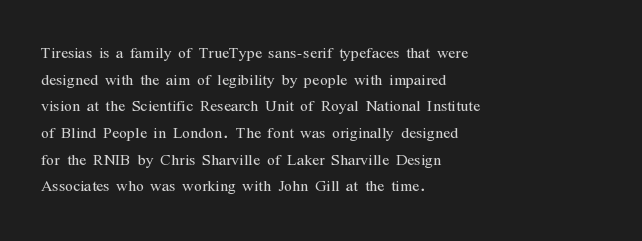
Summary of weight: not heavy and not bold. The vertical gap from one line to the next is medium. The type is set solid horizontally, with unmodified tracking. No italicization has been applied; the sample stays upright. The paragraph shown leans on its left margin. The gap between lines stays unmarked.
